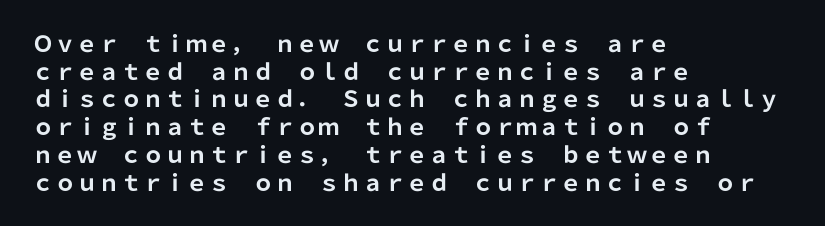
The image shows 22 px bold type, upright; set left-aligned, normal line spacing (1.26x), normal letter spacing, not underlined.
